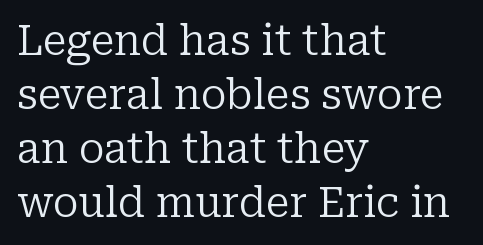
Q: Is the text bold? A: No.
Q: Is the text italic (slanted)? A: No, it is upright.
Q: Is the typeface a serif or a sans-serif typeface? A: Serif.
Q: Is the text underlined? A: No.
Q: How is the paragraph aligned? A: Left-aligned.
Q: Is the spacing between letters normal or unusually wide? A: Normal.
Q: Is the spacing between lines tight, normal or loose? A: Normal.
Q: Width (condensed, normal, or wide)? A: Normal.
Q: Stroke contrast? A: Low.
Q: x-height? A: Medium.
Q: Monospaced? A: No.
